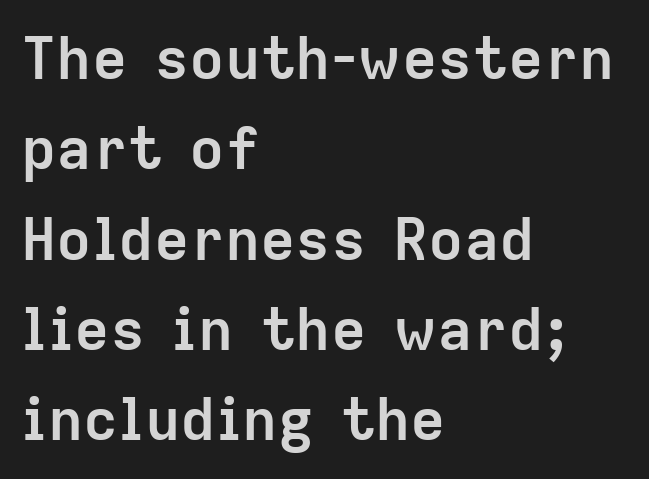
{"serif": "no", "italic": "no", "bold": "yes", "weight": "semibold", "width": "normal", "stroke_contrast": "low", "x_height": "medium", "monospaced": "no", "underline": "no", "align": "left", "line_spacing": "normal", "line_spacing_ratio": 1.53, "letter_spacing": "normal", "letter_spacing_em": 0.0, "glyph_px": 59}
